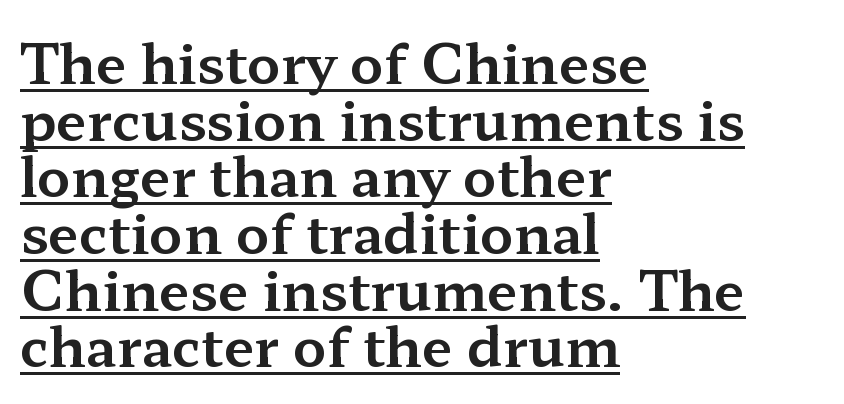
The image shows 55 px wide serif type, upright; set left-aligned, tight line spacing (1.03x), normal letter spacing, underlined; medium stroke contrast and a medium x-height.
